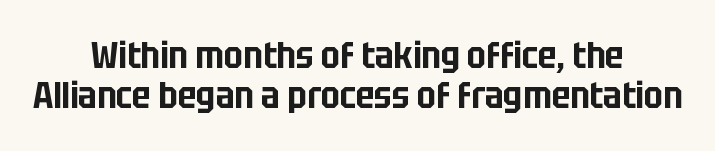
{"serif": "no", "italic": "no", "width": "condensed", "stroke_contrast": "low", "x_height": "large", "monospaced": "no", "underline": "no", "align": "center", "line_spacing": "tight", "line_spacing_ratio": 1.07, "letter_spacing": "normal", "letter_spacing_em": 0.0, "glyph_px": 37}
